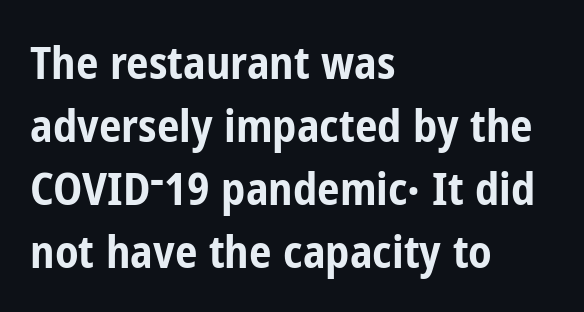
{"serif": "no", "italic": "no", "bold": "yes", "weight": "bold", "width": "condensed", "stroke_contrast": "low", "x_height": "medium", "monospaced": "no", "underline": "no", "align": "left", "line_spacing": "normal", "line_spacing_ratio": 1.4, "letter_spacing": "normal", "letter_spacing_em": 0.0, "glyph_px": 45}
